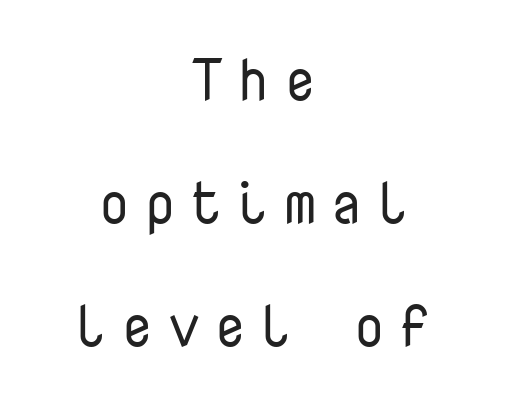
The weight tops out at a normal text grade. The typeface chosen for these lines omits serifs. Interline gaps are noticeably wide in this sample. You could count columns in this text — the font is strictly monospaced.
